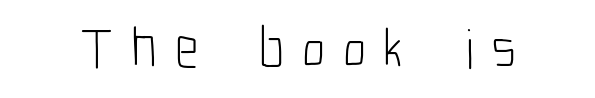
Q: Is the text bold? A: No.
Q: Is the text italic (slanted)? A: No, it is upright.
Q: Is the typeface a serif or a sans-serif typeface? A: Sans-serif.
Q: Is the text underlined? A: No.
Q: Is the spacing between letters normal or unusually wide? A: Unusually wide.
Q: Width (condensed, normal, or wide)? A: Condensed.
Q: Stroke contrast? A: Low.
Q: x-height? A: Medium.
Q: Monospaced? A: No.
